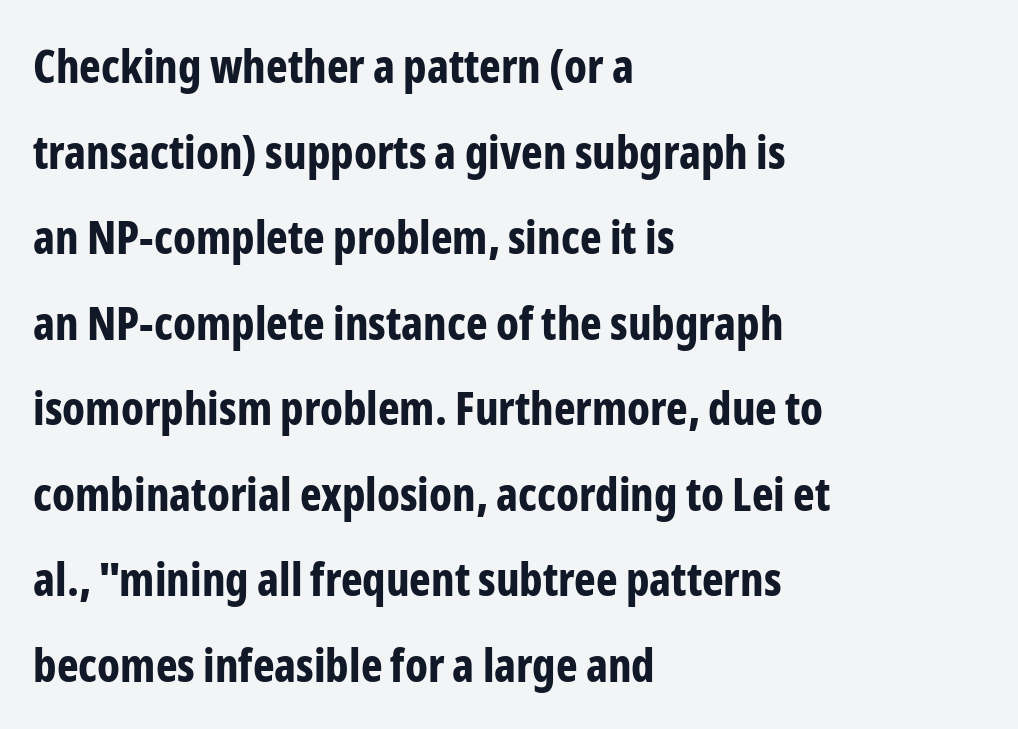
Are there feet on the stems? There aren't — it's a sans. These lines carry a lot of weight — the face is fully bold. If you drew a ruler down the left edge, every line would touch it. Note the varied advance widths — an 'i' is clearly narrower than an 'm'. The area under the type is left untouched.
